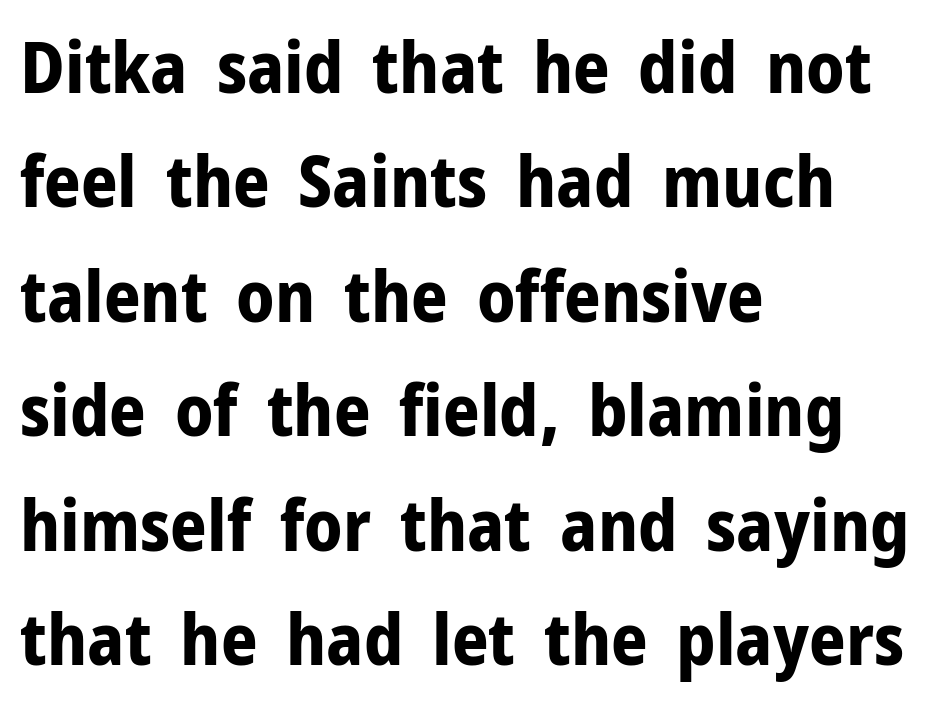
{"serif": "no", "italic": "no", "bold": "yes", "weight": "bold", "width": "normal", "stroke_contrast": "low", "x_height": "medium", "monospaced": "no", "underline": "no", "align": "left", "line_spacing": "normal", "line_spacing_ratio": 1.59, "letter_spacing": "normal", "letter_spacing_em": 0.0, "glyph_px": 72}
